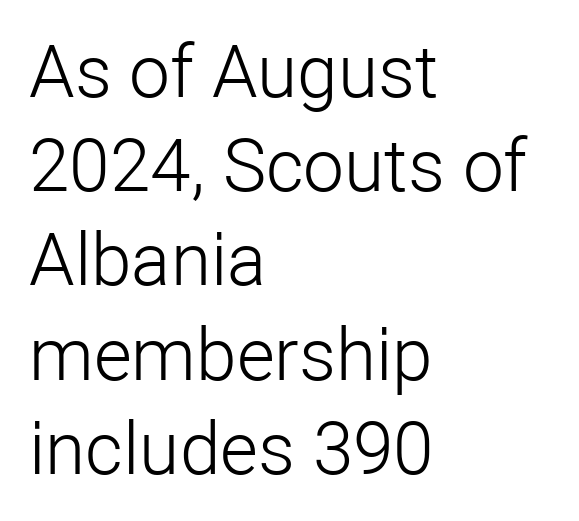
The image shows 73 px light sans-serif type, upright; set left-aligned, normal line spacing (1.29x), normal letter spacing, not underlined; low stroke contrast and a medium x-height.
